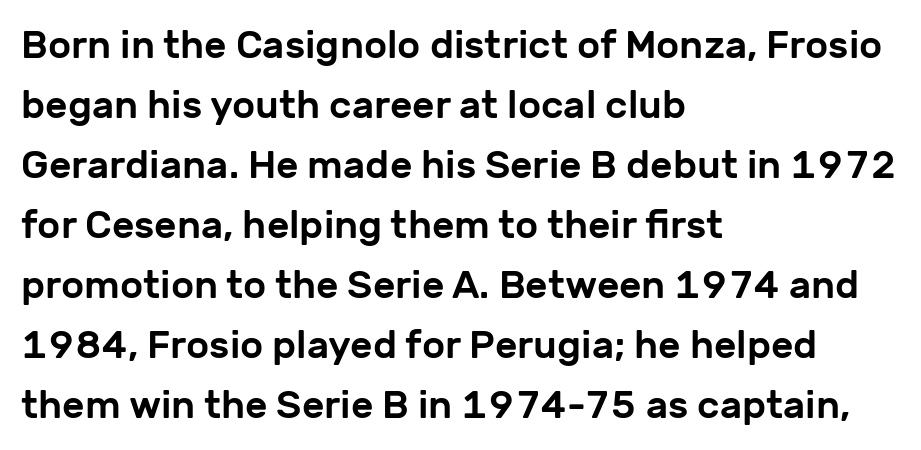
The image shows 39 px sans-serif type, upright; set left-aligned, normal line spacing (1.54x), normal letter spacing, not underlined; low stroke contrast and a medium x-height.
